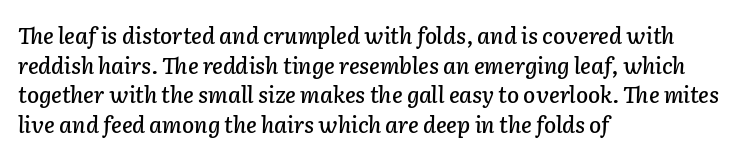
Q: Is the text italic (slanted)? A: Yes, it leans right by about 2 degrees.
Q: Is the text underlined? A: No.
Q: How is the paragraph aligned? A: Left-aligned.
Q: Is the spacing between letters normal or unusually wide? A: Normal.
Q: Is the spacing between lines tight, normal or loose? A: Normal.
